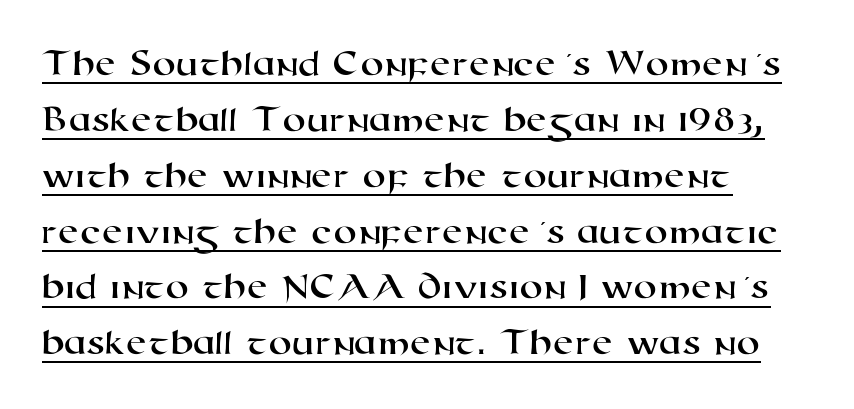
{"serif": "no", "width": "wide", "stroke_contrast": "high", "x_height": "medium", "monospaced": "no", "underline": "yes", "align": "left", "line_spacing": "normal", "line_spacing_ratio": 1.47, "letter_spacing": "normal", "letter_spacing_em": 0.0, "glyph_px": 38}
